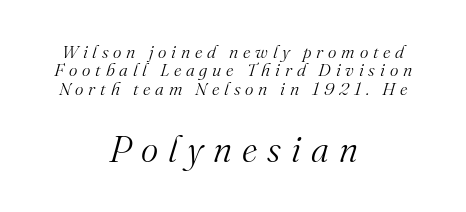
The image shows 37 px light serif type, italic (leaning right); set centered, tight line spacing (1.02x), unusually wide letter spacing (+0.27 em), not underlined; the second (bottom) block is 2.06x larger; medium stroke contrast and a small x-height.
